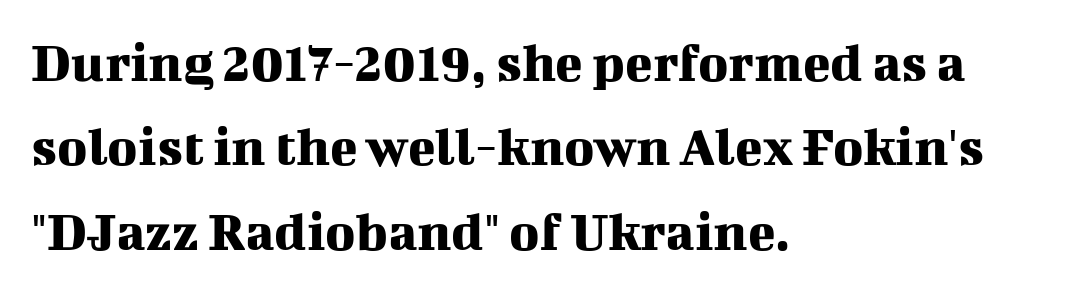
Q: Is the text italic (slanted)? A: No, it is upright.
Q: Is the typeface a serif or a sans-serif typeface? A: Serif.
Q: Is the text underlined? A: No.
Q: How is the paragraph aligned? A: Left-aligned.
Q: Is the spacing between letters normal or unusually wide? A: Normal.
Q: Is the spacing between lines tight, normal or loose? A: Normal.
Q: Width (condensed, normal, or wide)? A: Normal.
Q: Stroke contrast? A: Medium.
Q: x-height? A: Medium.
Q: Monospaced? A: No.
